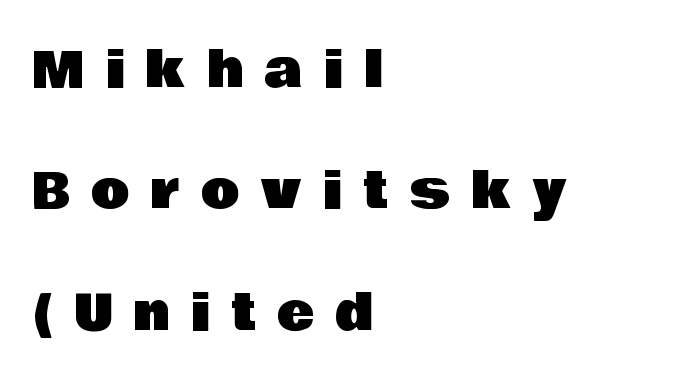
The image shows 50 px sans-serif type, upright; set left-aligned, loose line spacing (2.43x), unusually wide letter spacing (+0.43 em), not underlined; low stroke contrast and a large x-height.
